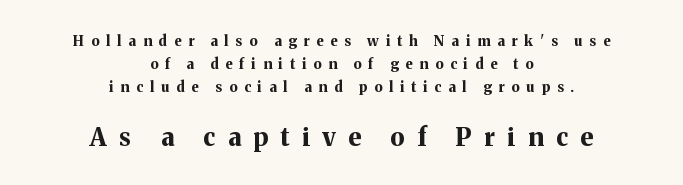
{"italic": "no", "bold": "yes", "underline": "no", "align": "center", "line_spacing": "normal", "line_spacing_ratio": 1.64, "letter_spacing": "wide", "letter_spacing_em": 0.5, "larger_block": "second", "size_ratio": 1.79, "glyph_px": 25}
